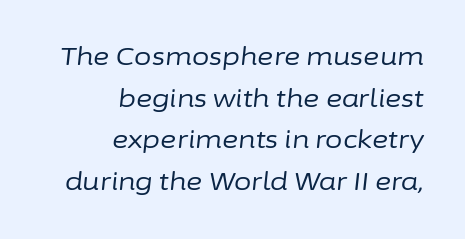
The face used here is rendered with its standard letterfit. Slanted lettering throughout. Layout note: lines flush right. Baseline-to-baseline distance is the conventional proportion of letter height.
